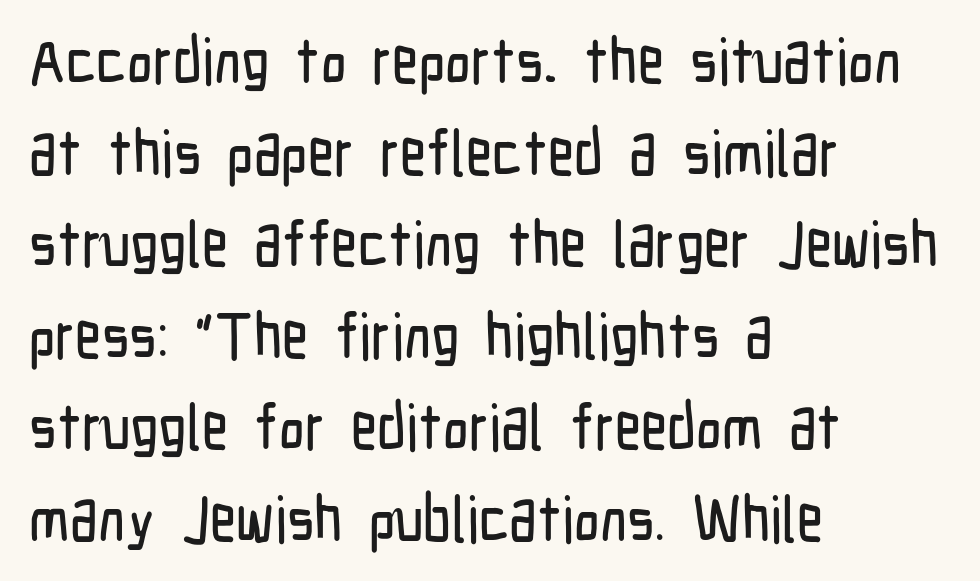
The vertical gap from one line to the next is medium. The strip under each line holds only bare page. Note the varied advance widths — an 'i' is clearly narrower than an 'm'. No feet cap the strokes, marking this as sans-serif type. This is the regular roman posture of the typeface.
